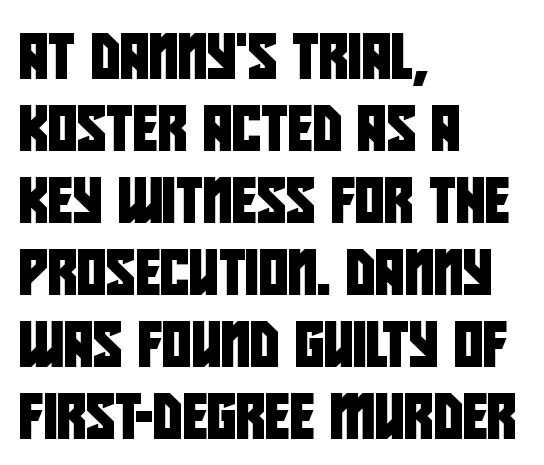
Each letter keeps its own natural width here, so spacing adapts to shape. Beneath every word, the page is bare. Caption: multi-line text, flush left, ragged right. You could call the tracking neutral — neither tight nor loose. Is there much room between lines? A standard amount, neither cramped nor airy.
